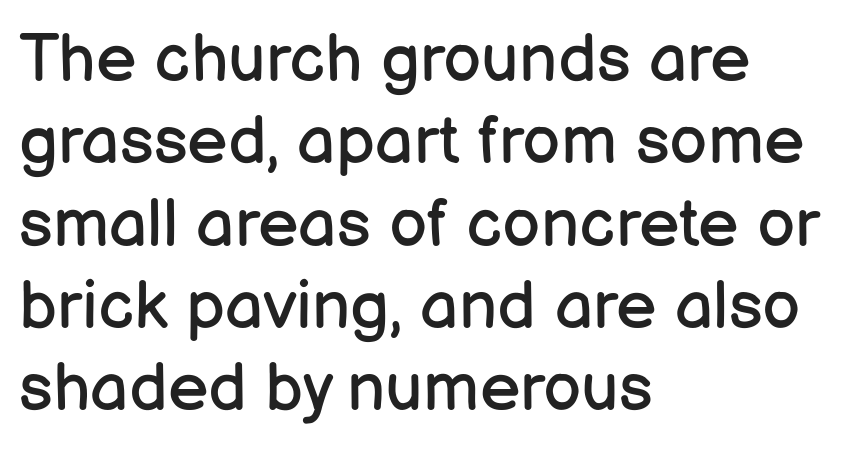
Q: Is the text bold? A: No.
Q: Is the text italic (slanted)? A: No, it is upright.
Q: Is the typeface a serif or a sans-serif typeface? A: Sans-serif.
Q: Is the text underlined? A: No.
Q: How is the paragraph aligned? A: Left-aligned.
Q: Is the spacing between letters normal or unusually wide? A: Normal.
Q: Width (condensed, normal, or wide)? A: Normal.
Q: Stroke contrast? A: Low.
Q: x-height? A: Medium.
Q: Monospaced? A: No.
